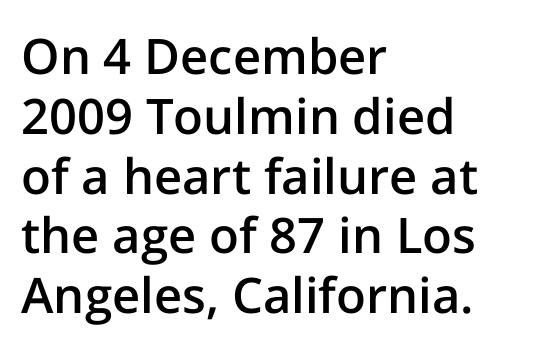
Q: Is the text bold? A: Semi-bold.
Q: Is the text italic (slanted)? A: No, it is upright.
Q: Is the typeface a serif or a sans-serif typeface? A: Sans-serif.
Q: Is the text underlined? A: No.
Q: How is the paragraph aligned? A: Left-aligned.
Q: Is the spacing between letters normal or unusually wide? A: Normal.
Q: Width (condensed, normal, or wide)? A: Normal.
Q: Stroke contrast? A: Low.
Q: x-height? A: Medium.
Q: Monospaced? A: No.
